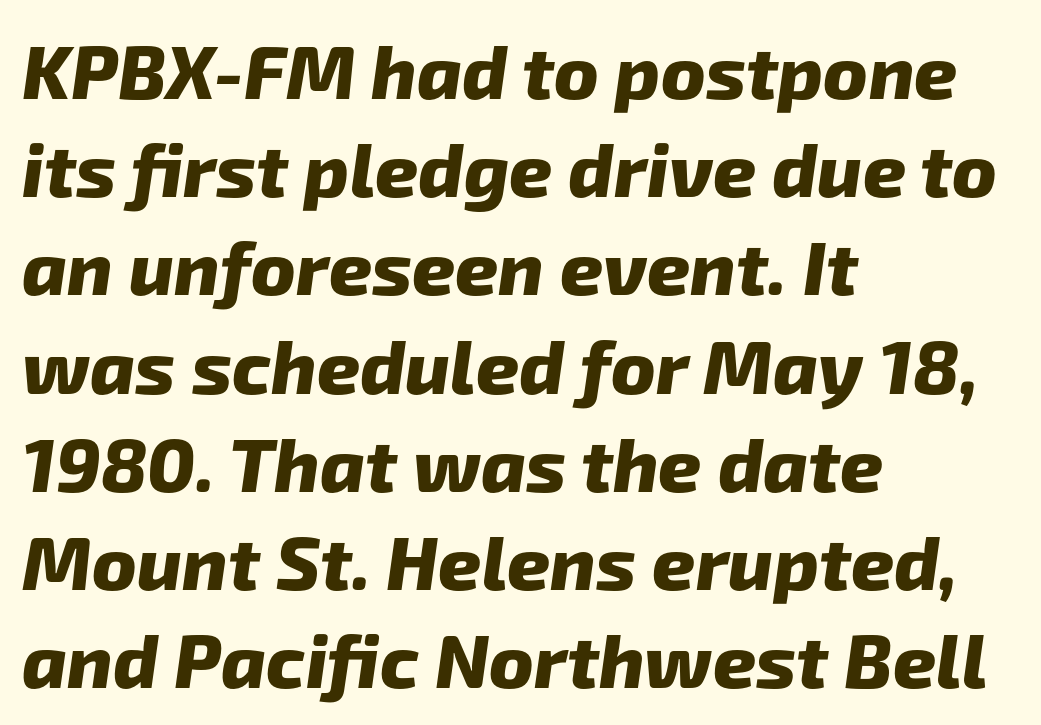
Proportional: the letters do not fall into vertical columns. The baseline area is clear. What's the leading like? Ordinary, nothing unusual. The passage shown is emphatically bold. Teacher's note: observe the even left margin — that is flush-left alignment. The characters display no serif detailing; their extremities are plain.
